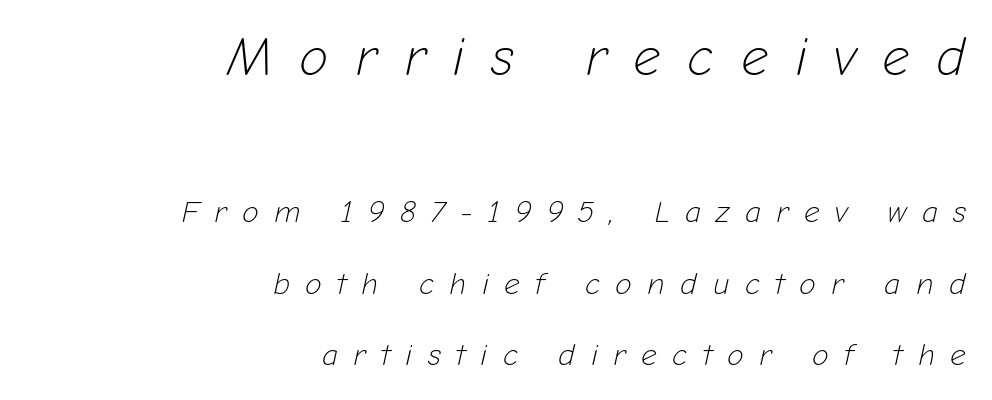
Q: Is the text bold? A: No.
Q: Is the text italic (slanted)? A: Yes, it leans right by about 12 degrees.
Q: Is the text underlined? A: No.
Q: How is the paragraph aligned? A: Right-aligned.
Q: Is the spacing between letters normal or unusually wide? A: Unusually wide.
Q: Is the spacing between lines tight, normal or loose? A: Loose.
Q: Which block of text is set in a larger size, the first (top) or the second (bottom)? A: The first (top) one.
Q: Width (condensed, normal, or wide)? A: Normal.
Q: Stroke contrast? A: Low.
Q: x-height? A: Medium.
Q: Monospaced? A: No.
